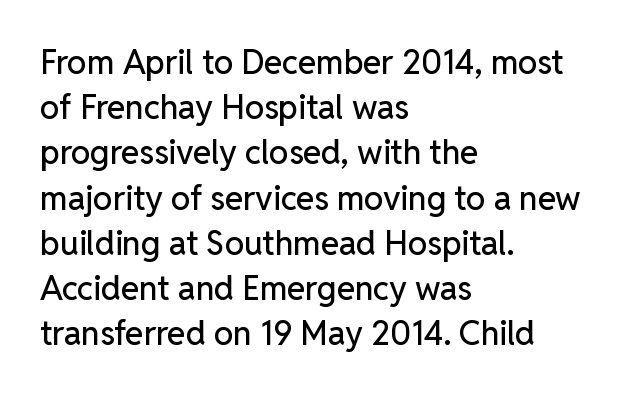
The image shows 33 px sans-serif type, upright; set left-aligned, normal line spacing (1.37x), normal letter spacing, not underlined; low stroke contrast and a medium x-height.
